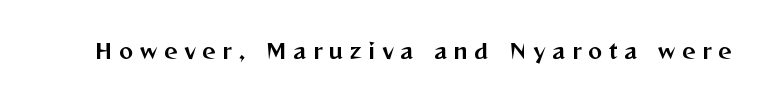
Compared with typical body copy, the letter spacing here is much looser. Underlining? Definitely not there. Is there any slant? The stems are plumb.
